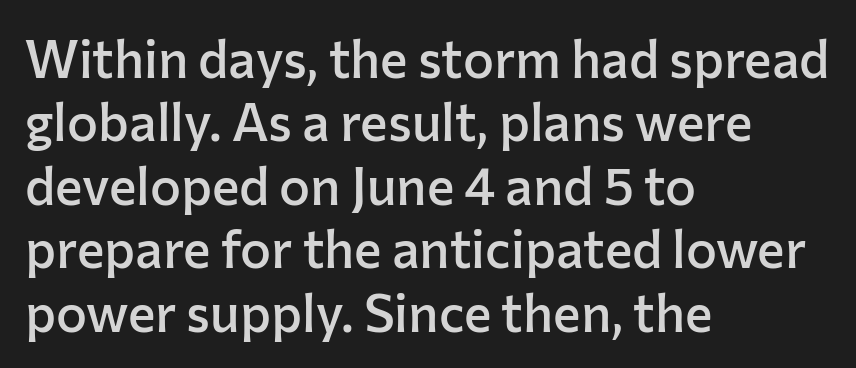
The face used here is a semibold: visibly heavier than regular, lighter than bold. Observe the ordinary spacing: letters are neighbours, not strangers. Spacing verdict: proportional, widths tailored to each character. The text block is weighted toward the left margin, trailing off unevenly rightward.
